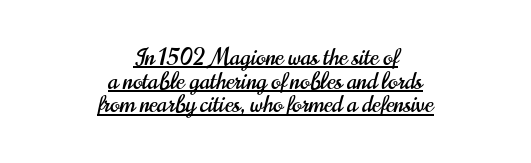
Students, observe the line beneath the letters — that is underlining. The horizontal fit of the characters is conventional and even. A centered setting, common on invitations and titles, is used for this passage.
